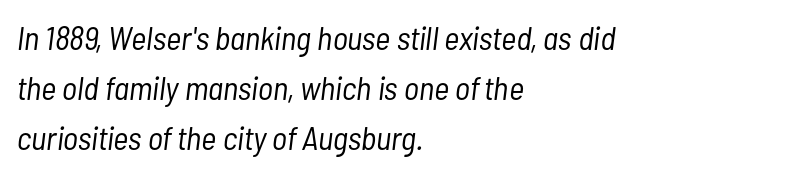
The image shows 33 px light, condensed type, italic (leaning right); set left-aligned, normal line spacing (1.51x), normal letter spacing, not underlined; low stroke contrast and a medium x-height.
